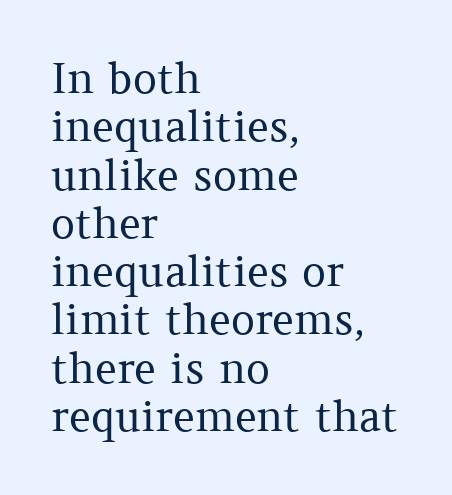
The image shows 42 px regular-weight serif type, upright; set left-aligned, tight line spacing (1.15x), normal letter spacing, not underlined; medium stroke contrast and a medium x-height.
